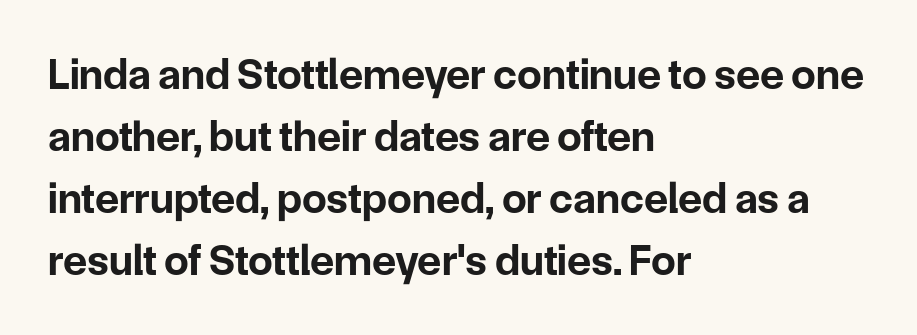
Q: Is the text bold? A: Yes.
Q: Is the text italic (slanted)? A: No, it is upright.
Q: Is the typeface a serif or a sans-serif typeface? A: Sans-serif.
Q: Is the text underlined? A: No.
Q: How is the paragraph aligned? A: Left-aligned.
Q: Is the spacing between letters normal or unusually wide? A: Normal.
Q: Is the spacing between lines tight, normal or loose? A: Normal.
Q: Width (condensed, normal, or wide)? A: Normal.
Q: Stroke contrast? A: Low.
Q: x-height? A: Medium.
Q: Monospaced? A: No.
